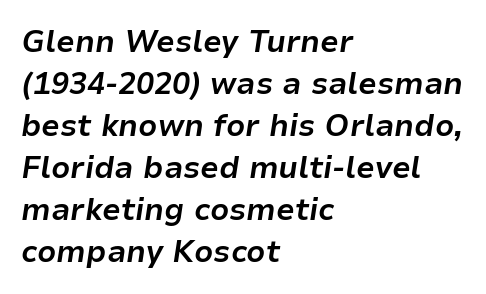
Q: Is the text bold? A: Yes.
Q: Is the text italic (slanted)? A: Yes, it leans right by about 9 degrees.
Q: Is the text underlined? A: No.
Q: How is the paragraph aligned? A: Left-aligned.
Q: Is the spacing between letters normal or unusually wide? A: Normal.
Q: Is the spacing between lines tight, normal or loose? A: Normal.
Q: Width (condensed, normal, or wide)? A: Normal.
Q: Stroke contrast? A: Low.
Q: x-height? A: Medium.
Q: Monospaced? A: No.
